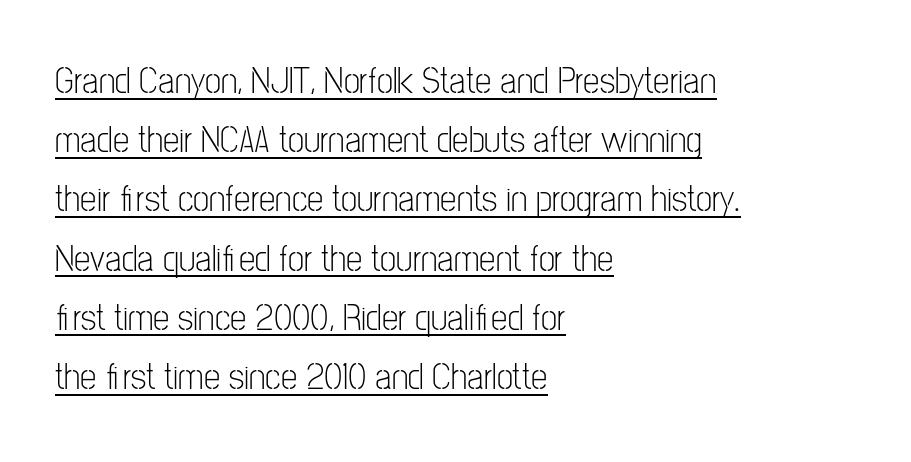
{"serif": "no", "italic": "no", "bold": "no", "weight": "light", "width": "condensed", "stroke_contrast": "low", "x_height": "medium", "monospaced": "no", "underline": "yes", "align": "left", "line_spacing": "normal", "line_spacing_ratio": 1.6, "letter_spacing": "normal", "letter_spacing_em": 0.0, "glyph_px": 37}
